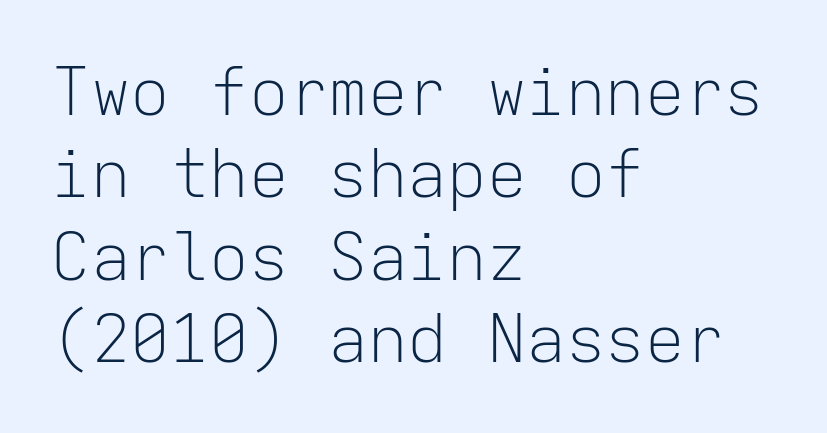
The letterforms sit shoulder to shoulder at normal distance. Stroke thickness stays within the range of a standard reading face or lighter. In terms of posture, this sample is upright. Line beginnings align vertically; line endings do not. The line-height multiplier appears to be the usual default. Honestly, there is no underline to notice here at all.
